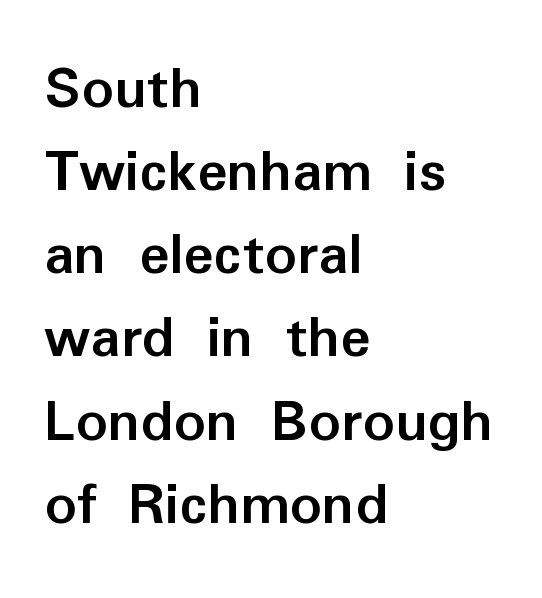
The image shows 63 px semibold sans-serif type, upright; set left-aligned, normal line spacing (1.32x), normal letter spacing, not underlined; low stroke contrast and a medium x-height.
